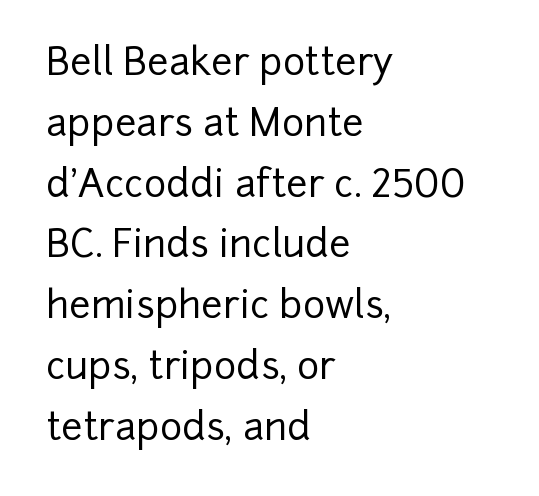
The image shows 38 px sans-serif type, upright; set left-aligned, normal line spacing (1.6x), normal letter spacing, not underlined; low stroke contrast and a medium x-height.
